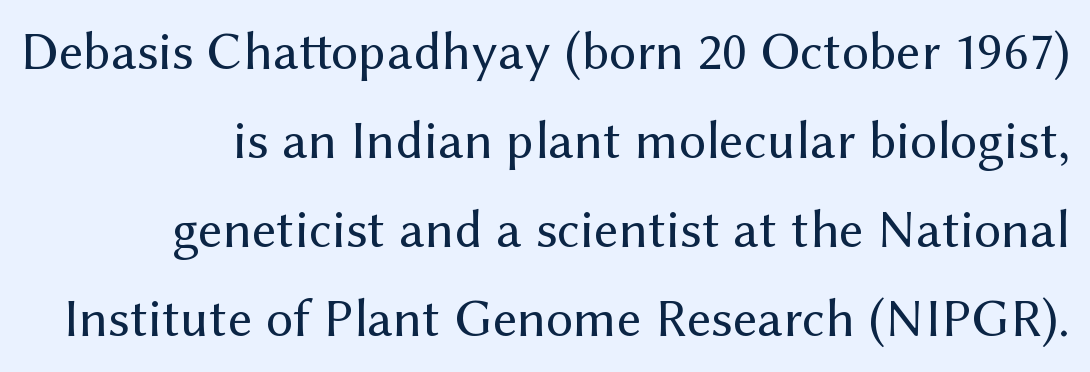
Q: Is the text bold? A: No.
Q: Is the text italic (slanted)? A: No, it is upright.
Q: Is the typeface a serif or a sans-serif typeface? A: Sans-serif.
Q: Is the text underlined? A: No.
Q: How is the paragraph aligned? A: Right-aligned.
Q: Is the spacing between letters normal or unusually wide? A: Normal.
Q: Is the spacing between lines tight, normal or loose? A: Normal.
Q: Width (condensed, normal, or wide)? A: Normal.
Q: Stroke contrast? A: Medium.
Q: x-height? A: Medium.
Q: Monospaced? A: No.
